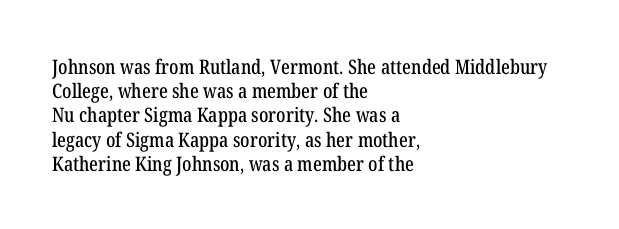
If you drew a line through each stem, it would be perfectly vertical. The line texture is even and compact thanks to regular tracking. Which margin do the lines hug? The left one — the right edge is uneven. Letters rest on an invisible, unmarked baseline.
